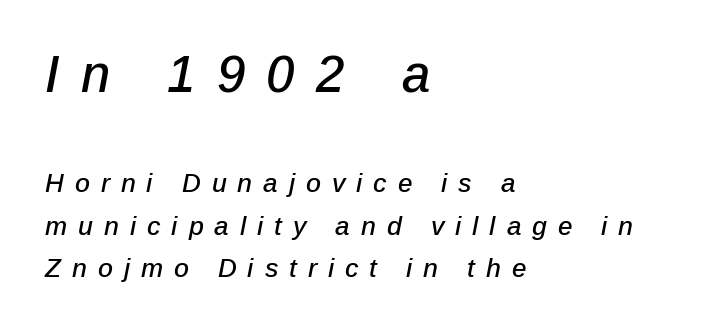
The space beneath each line is pristine and unruled. Horizontally, the lines are justified to the leading edge only. The lettering tilts uniformly, giving the passage an italic look. Regular leading. Whoever set this made the first block the dominant, larger element. Here the designer chose a conventional face with non-uniform glyph widths.
